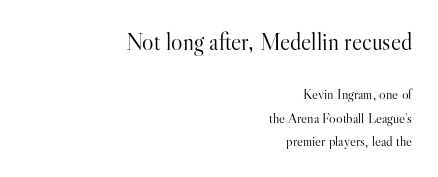
The font sits on the lighter half of the weight spectrum, regular included. The font's upright variant was chosen for this text. Standard letterfit; no display-style spreading of the glyphs. The text block is weighted toward the right margin, trailing off unevenly leftward.
